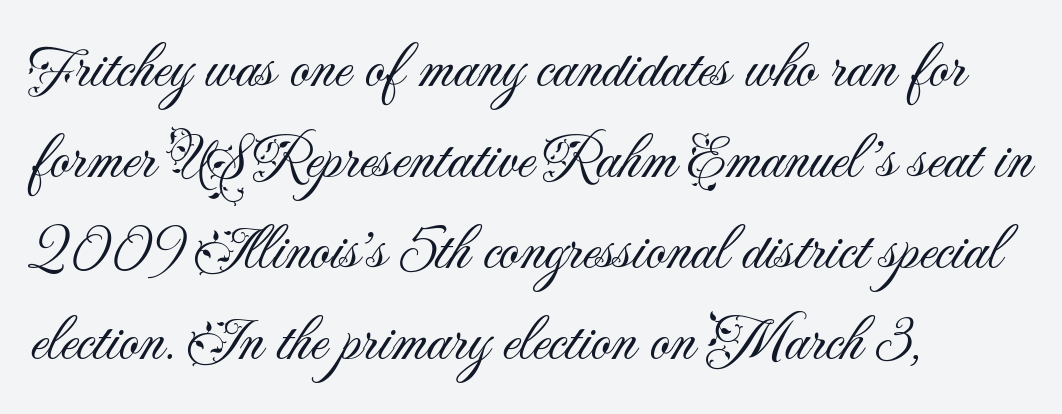
{"serif": "no", "bold": "no", "weight": "light", "width": "normal", "stroke_contrast": "medium", "x_height": "small", "monospaced": "no", "underline": "no", "align": "left", "line_spacing": "normal", "line_spacing_ratio": 1.47, "letter_spacing": "normal", "letter_spacing_em": 0.0, "glyph_px": 62}
